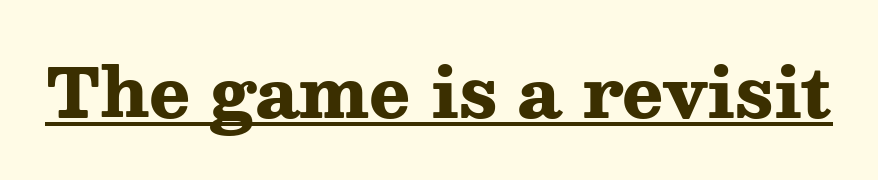
The image shows 68 px heavy, wide serif type, upright; set normal letter spacing, underlined; medium stroke contrast and a medium x-height.
